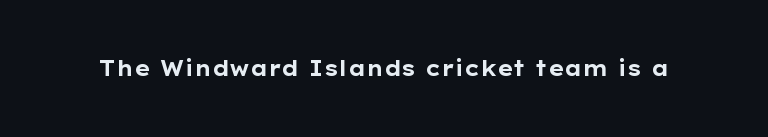
The image shows 21 px bold type, upright; set normal letter spacing, not underlined.
